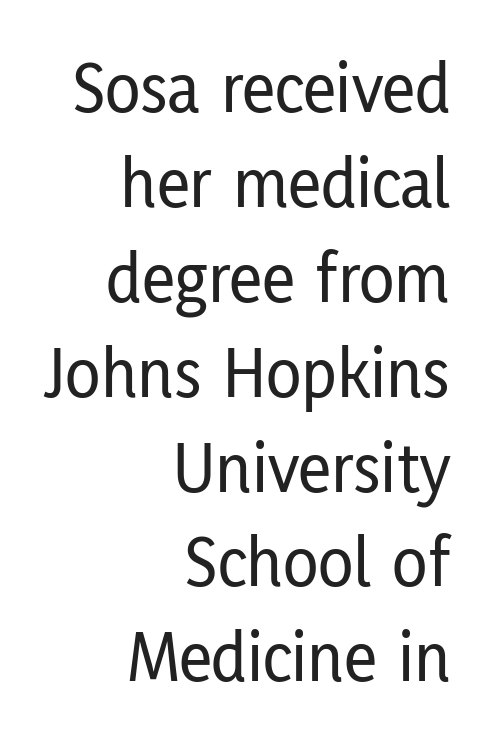
{"serif": "no", "italic": "no", "width": "condensed", "stroke_contrast": "low", "x_height": "medium", "monospaced": "no", "underline": "no", "align": "right", "line_spacing": "normal", "line_spacing_ratio": 1.3, "letter_spacing": "normal", "letter_spacing_em": 0.0, "glyph_px": 73}
